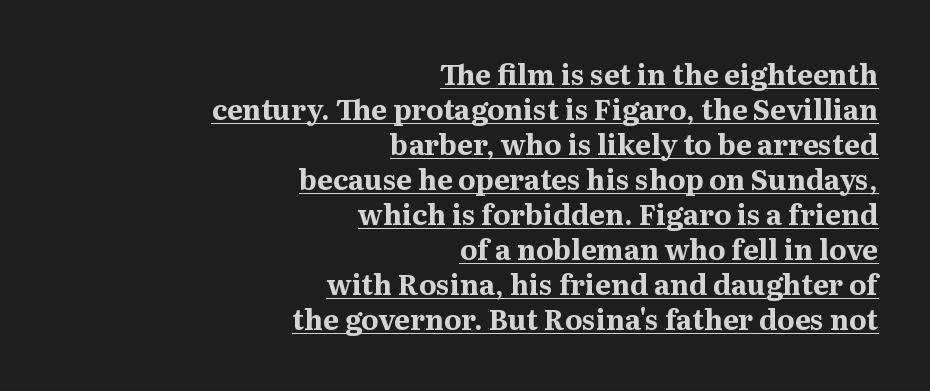
A normal amount of white space separates one row of letters from the next. Nothing unusual about the tracking: characters are spaced as the font intends. The face used here appears with an underline applied. Typesetter's note: full bold, strokes at maximum text heaviness. Regarding serifs, this sample has them.
